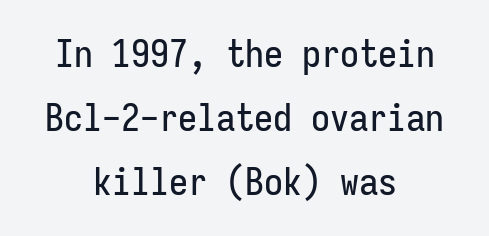
Q: Is the text italic (slanted)? A: No, it is upright.
Q: Is the typeface a serif or a sans-serif typeface? A: Sans-serif.
Q: Is the text underlined? A: No.
Q: How is the paragraph aligned? A: Centered.
Q: Is the spacing between letters normal or unusually wide? A: Normal.
Q: Is the spacing between lines tight, normal or loose? A: Normal.
Q: Width (condensed, normal, or wide)? A: Condensed.
Q: Stroke contrast? A: Low.
Q: x-height? A: Medium.
Q: Monospaced? A: Yes.
